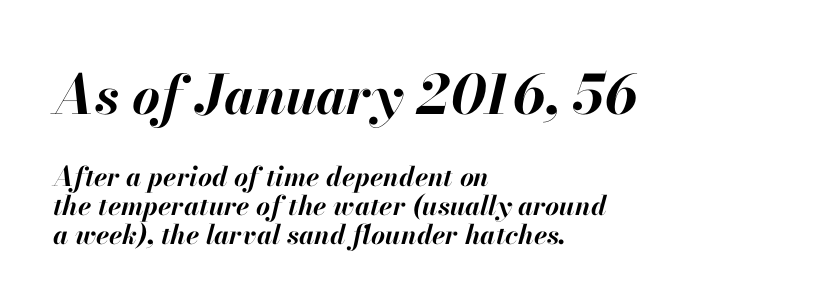
The image shows 54 px bold type, italic (leaning right); set left-aligned, tight line spacing (1.08x), normal letter spacing, not underlined; the first (top) block is 2.0x larger; high stroke contrast and a small x-height.
